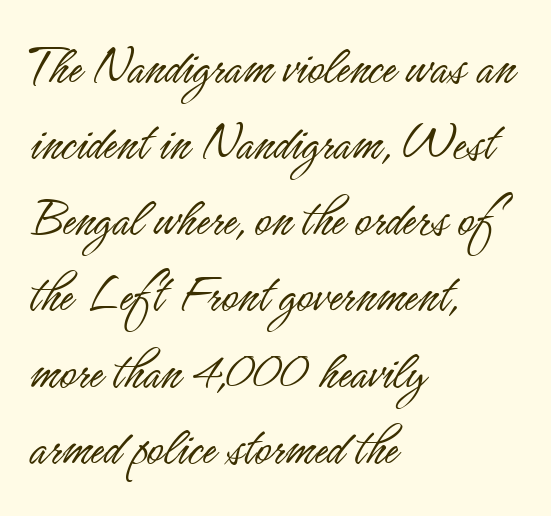
{"serif": "no", "bold": "no", "weight": "light", "width": "condensed", "stroke_contrast": "low", "x_height": "small", "monospaced": "no", "underline": "no", "align": "left", "line_spacing": "normal", "line_spacing_ratio": 1.36, "letter_spacing": "normal", "letter_spacing_em": 0.0, "glyph_px": 56}
